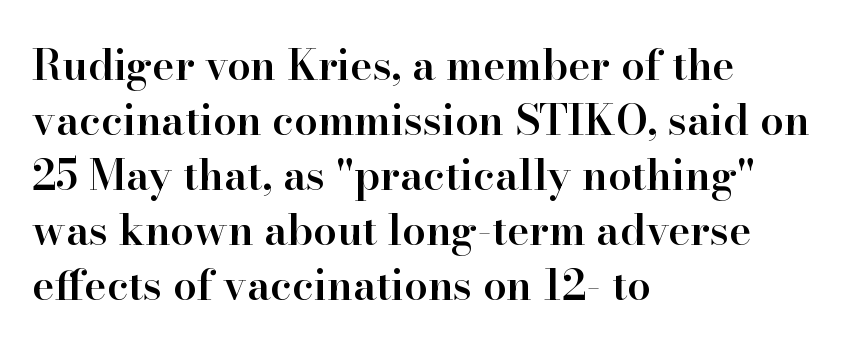
This sample has the flowing, uneven cadence of proportional lettering. Here the glyphs are tracked normally, forming tight word shapes. Layout note: lines flush left. Vertical strokes here are truly vertical.
